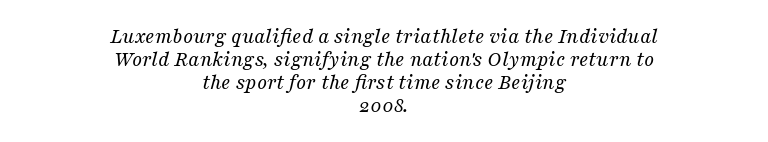
The image shows 22 px text type, italic (leaning right); set centered, tight line spacing (1.04x), normal letter spacing, not underlined.
